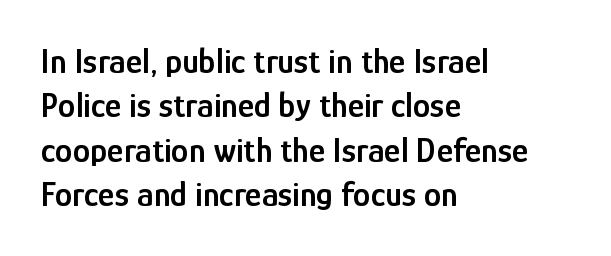
Varying glyph widths throughout — classic text-font behaviour. The typeface chosen for these lines omits serifs. The words here are not underlined. The rendering uses a semibold face; strokes are thickened but not to full bold. Every row of glyphs begins at an identical x-position on the left.
